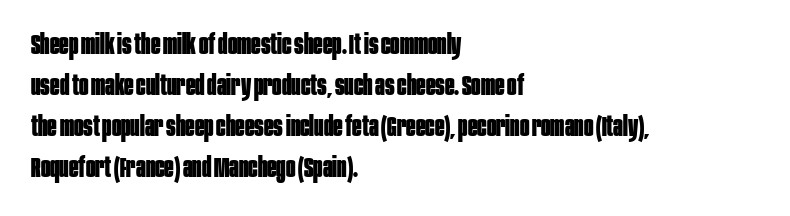
The image shows 28 px bold, condensed sans-serif type, upright; set left-aligned, normal line spacing (1.47x), normal letter spacing, not underlined; low stroke contrast and a large x-height.
